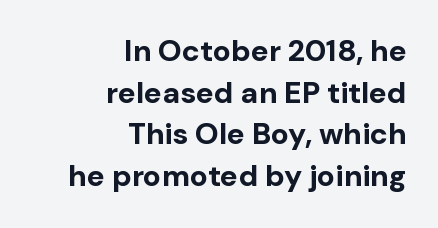
{"serif": "no", "italic": "no", "bold": "yes", "weight": "bold", "width": "normal", "stroke_contrast": "low", "x_height": "medium", "monospaced": "no", "underline": "no", "align": "right", "line_spacing": "normal", "line_spacing_ratio": 1.39, "letter_spacing": "normal", "letter_spacing_em": 0.0, "glyph_px": 30}
